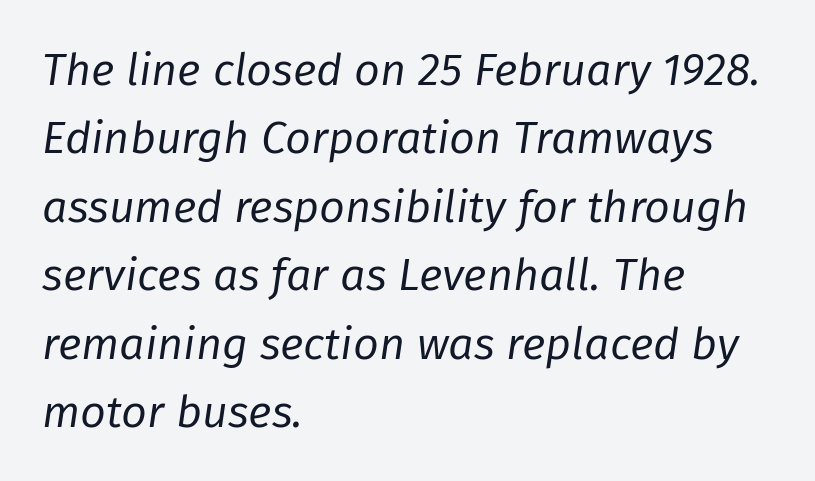
The space directly below the letters is spotless. Spacing verdict: proportional, widths tailored to each character. Is the type slanted? Yes — the strokes lean at a clear angle. Horizontal bands of white between lines are of average thickness.
